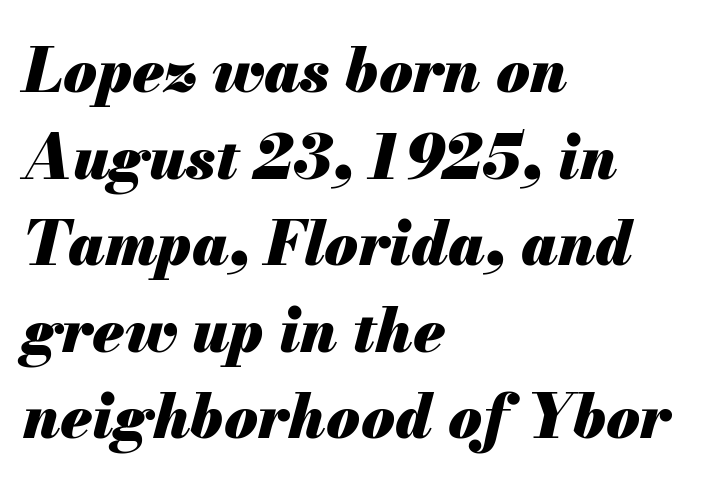
Tracking here is standard; glyphs follow each other at the usual distance. Quick note: italic. Leading matches the norm, producing a regular column. Beneath every word, the page is bare. Leftover space on each line is placed entirely after the last word.
